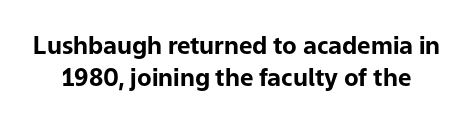
Q: Is the text bold? A: Yes.
Q: Is the text italic (slanted)? A: No, it is upright.
Q: Is the text underlined? A: No.
Q: Is the spacing between letters normal or unusually wide? A: Normal.
Q: Is the spacing between lines tight, normal or loose? A: Normal.
